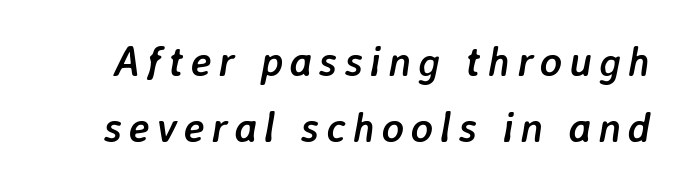
The image shows 42 px semibold type, italic (leaning right); set normal line spacing (1.56x), not underlined; low stroke contrast and a medium x-height.
